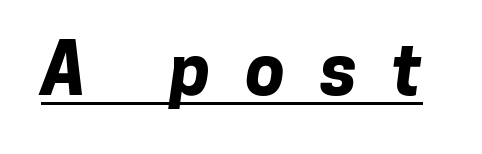
{"serif": "no", "bold": "yes", "weight": "bold", "width": "normal", "stroke_contrast": "low", "x_height": "medium", "monospaced": "no", "underline": "yes", "letter_spacing": "wide", "letter_spacing_em": 0.49, "glyph_px": 71}
